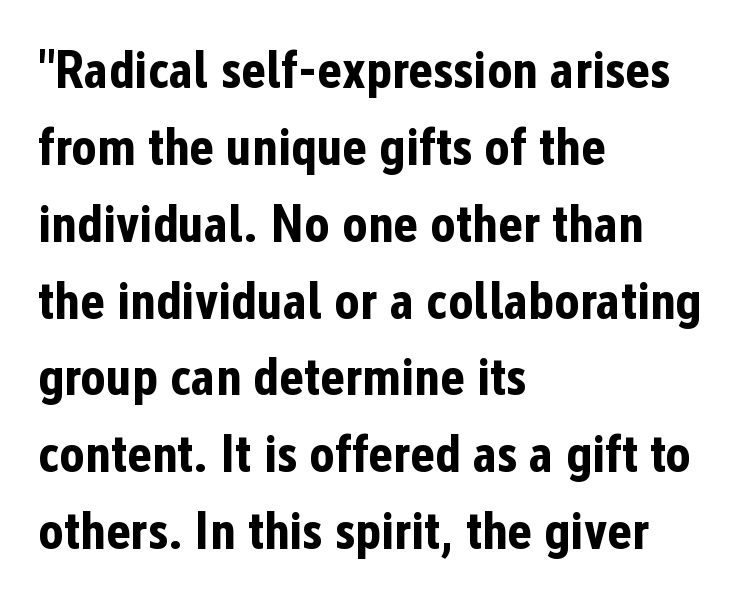
Q: Is the text bold? A: Yes.
Q: Is the text italic (slanted)? A: No, it is upright.
Q: Is the typeface a serif or a sans-serif typeface? A: Sans-serif.
Q: Is the text underlined? A: No.
Q: How is the paragraph aligned? A: Left-aligned.
Q: Is the spacing between letters normal or unusually wide? A: Normal.
Q: Is the spacing between lines tight, normal or loose? A: Normal.
Q: Width (condensed, normal, or wide)? A: Condensed.
Q: Stroke contrast? A: Low.
Q: x-height? A: Medium.
Q: Monospaced? A: No.
